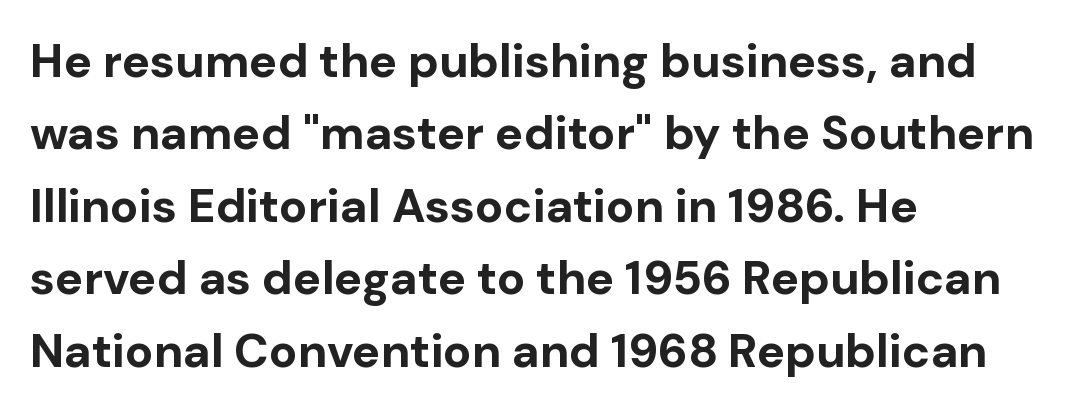
Every character sits straight up, as roman type does. Students, observe: this is what conventionally led text looks like. The type is set solid horizontally, with unmodified tracking. Is the block centered? No — it sits flush against the left margin. Check where the strokes stop: nothing finishes them off — pure sans. In terms of weight, the rendering is a true, heavy bold.
